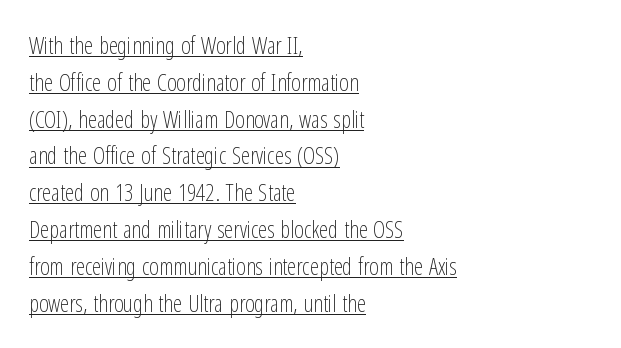
The text block is weighted toward the left margin, trailing off unevenly rightward. The gaps between neighbouring characters are ordinary and unremarkable. Compared with a typical body face, this is equally light or lighter still. The rendering uses the underline text-decoration. Line spacing here is normal.
